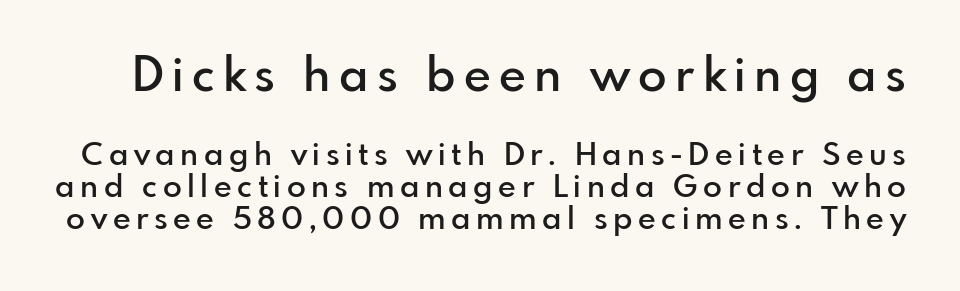
Posture: vertical. Compared with an ordinary text face, these strokes are moderately heavier — a semibold. These lines are rendered in a variable-pitch font. How would I describe the line gaps? Narrow and economical. Check under the words: just untouched page.
